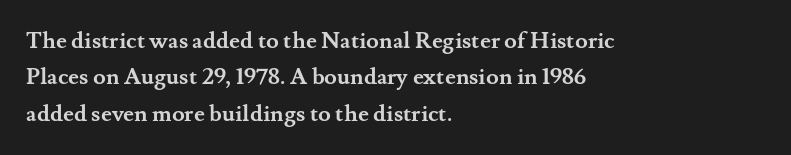
The image shows 23 px bold type, upright; set left-aligned, normal line spacing (1.58x), normal letter spacing, not underlined.
